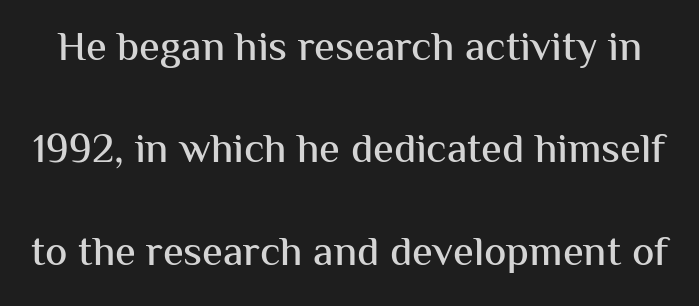
Spacing verdict: proportional, widths tailored to each character. Honestly, there is no underline to notice here at all. Each letter's strokes conclude bluntly, with no projecting serifs. No extra tracking has been applied to these lines. A typesetter would mark this as roman, not italic. Leading is clearly above the norm, producing a sparse column.
